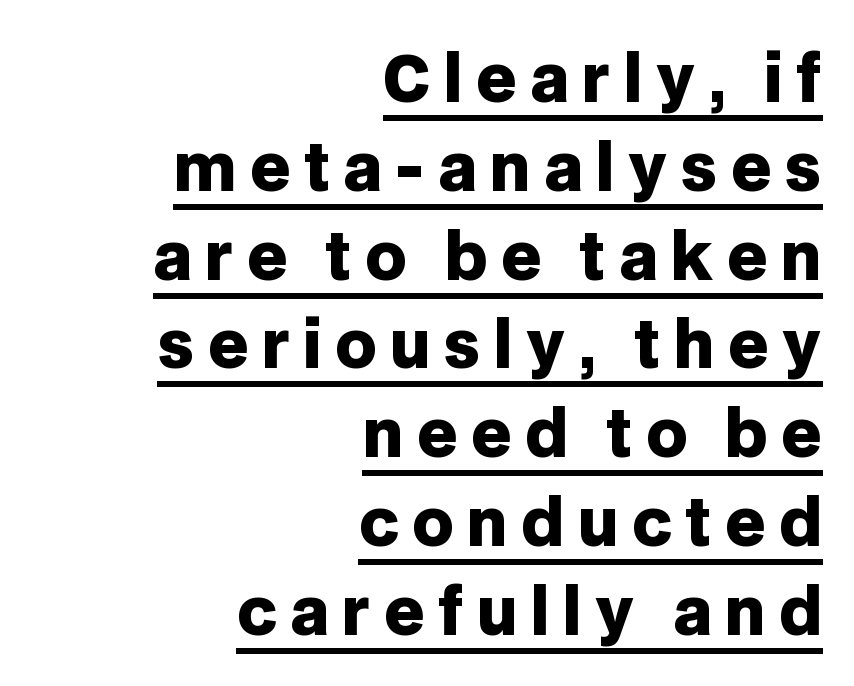
The image shows 63 px heavy sans-serif type, upright; set right-aligned, normal line spacing (1.41x), unusually wide letter spacing (+0.21 em), underlined; low stroke contrast and a large x-height.
